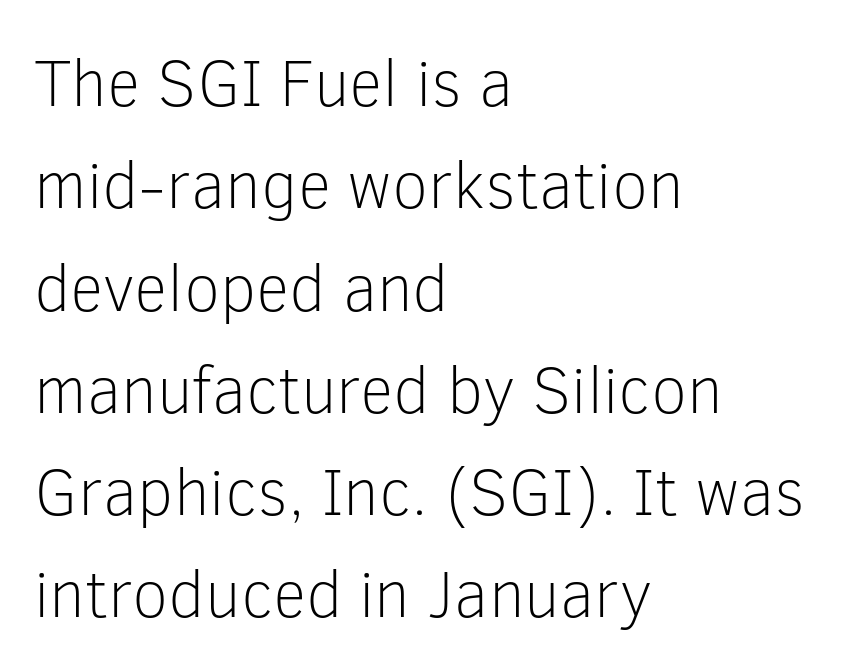
Just letters on the line, the space beneath them empty. A typesetter would call this zero additional tracking. Each line starts at the same left margin while the right side varies. The rendering shows plain stroke endings on the letterforms — a sans-serif design. No heavy texture on the line: the type isn't bold.
